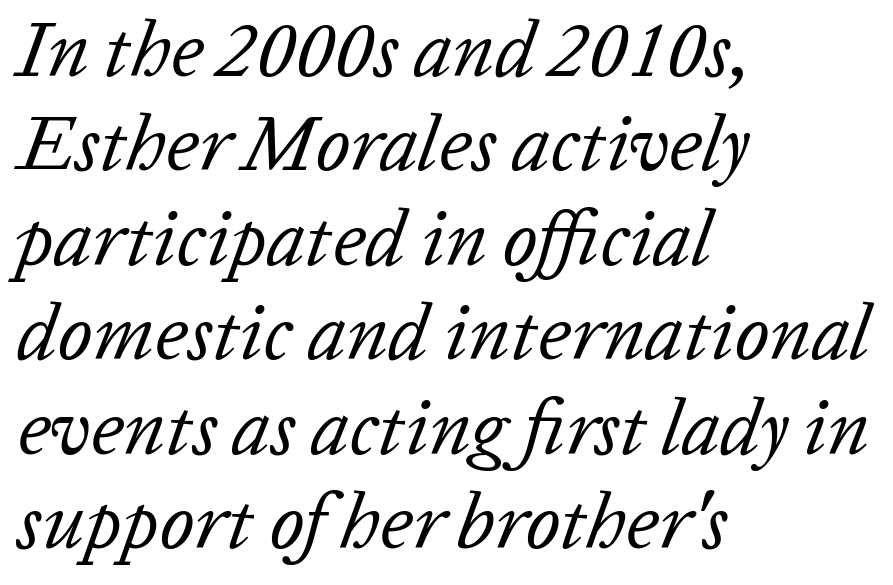
{"italic": "yes", "lean": "right", "slant_degrees": 20, "bold": "no", "weight": "regular", "width": "normal", "stroke_contrast": "low", "x_height": "medium", "monospaced": "no", "underline": "no", "align": "left", "line_spacing_ratio": 1.21, "letter_spacing": "normal", "letter_spacing_em": 0.0, "glyph_px": 78}
